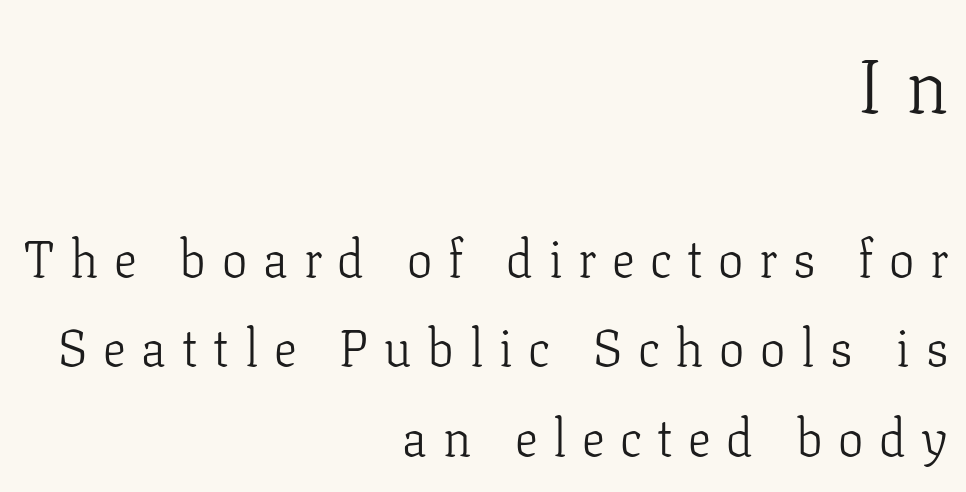
The image shows 76 px light serif type, upright; set right-aligned, line spacing 1.76x, unusually wide letter spacing (+0.31 em), not underlined; the first (top) block is 1.49x larger; low stroke contrast and a medium x-height.
